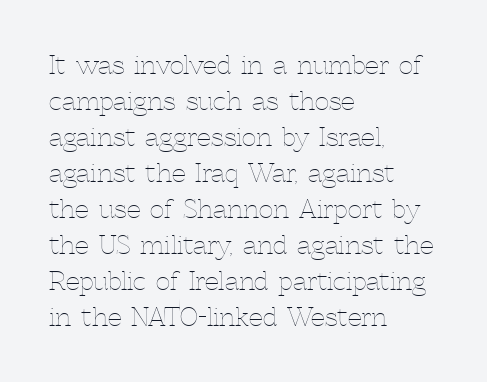
The rendering anchors every line to the left-hand side. Words appear dense and cohesive because spacing is normal. Does the leading feel generous? No, just average. A quiet, ordinary-to-light weight characterises the typeface.
